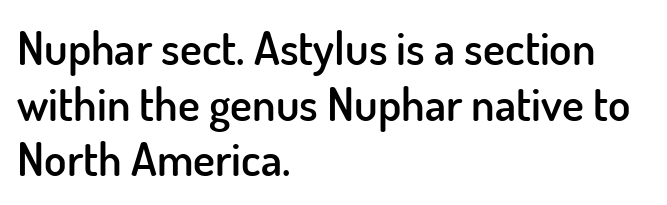
The image shows 46 px semibold sans-serif type, upright; set left-aligned, line spacing 1.21x, normal letter spacing, not underlined; low stroke contrast and a small x-height.
